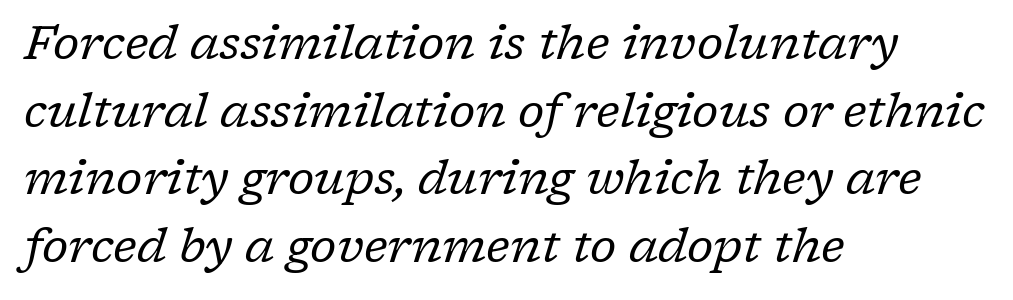
Italic? Definitely — the glyphs are oblique. A light-to-regular cut is what we see here. Unlike a clean sans, this face finishes its strokes with serifs. The rendering uses natural spacing where letterforms have individual widths.
